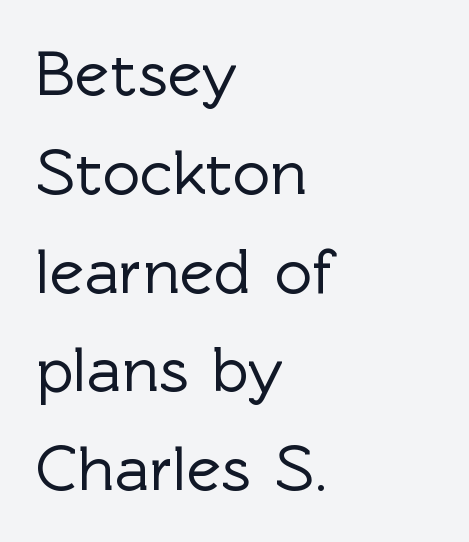
{"serif": "no", "italic": "no", "width": "normal", "x_height": "medium", "monospaced": "no", "underline": "no", "align": "left", "line_spacing": "normal", "line_spacing_ratio": 1.52, "letter_spacing": "normal", "letter_spacing_em": 0.0, "glyph_px": 65}
